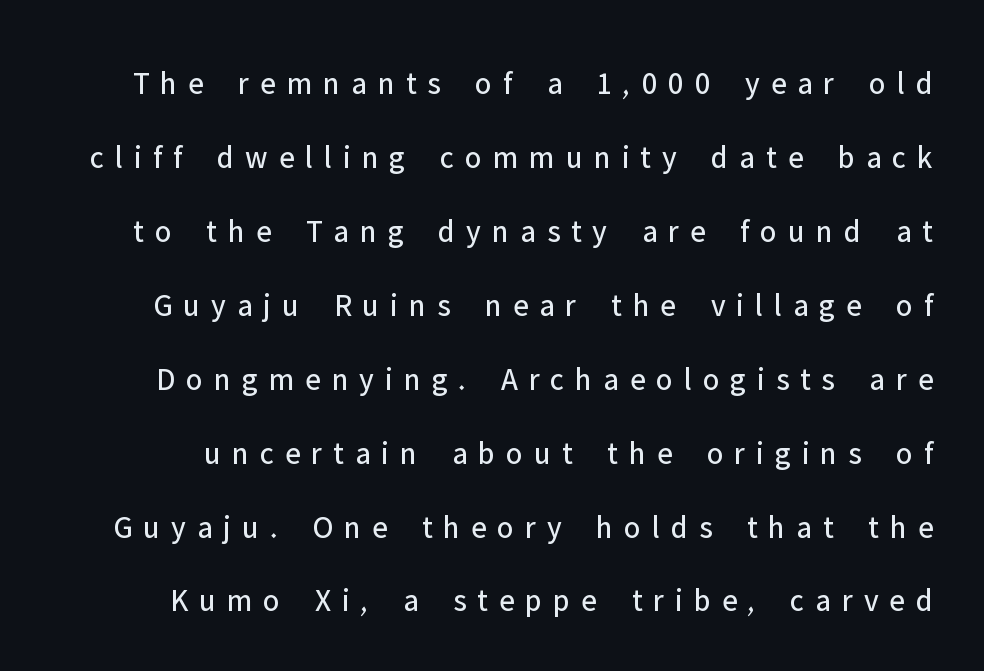
{"serif": "no", "italic": "no", "bold": "no", "weight": "regular", "width": "normal", "stroke_contrast": "low", "x_height": "medium", "monospaced": "no", "underline": "no", "line_spacing": "loose", "line_spacing_ratio": 2.31, "letter_spacing": "wide", "letter_spacing_em": 0.34, "glyph_px": 32}
